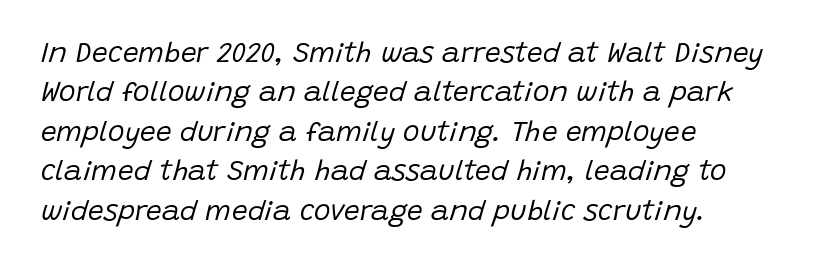
Stems and bowls with no extra thickness — not bold. Characters are canted at an angle relative to the baseline's perpendicular. Compared with typical paragraphs, the rows here are spaced about the same. Check the space under the baseline: it is left empty. Words appear dense and cohesive because spacing is normal.
